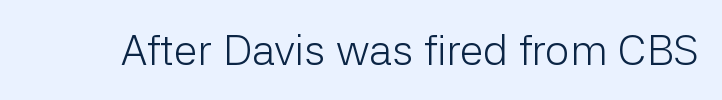
The lettering holds an erect, upright posture throughout. Summary of weight: not heavy and not bold. What stands out about the letter spacing? Nothing — it is the standard amount. The space beneath each line is pristine and unruled.
